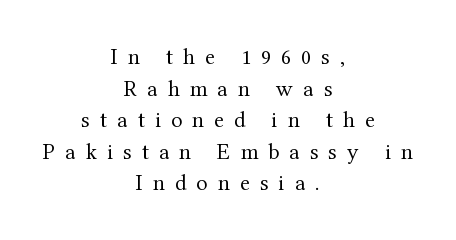
On a weight scale, this lands at 450 or below. Letters rest on an invisible, unmarked baseline. Where is the straight margin? There isn't one; the lines are centered. The lettering holds an erect, upright posture throughout. Interline gaps are of average width in this sample.
